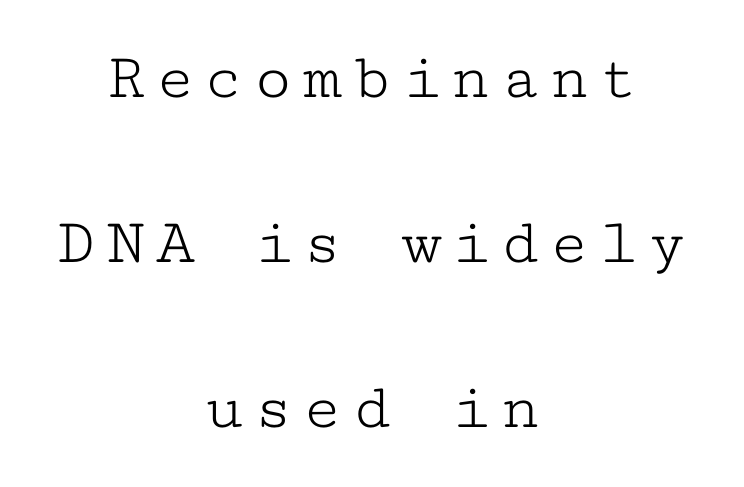
The strokes carry an ordinary text weight at most. The characters display serif detailing at their extremities. The foot of each line stays bare and open. Tall strokes in this sample are plumb rather than angled. Think of a typewriter: that constant character pitch is what you see here.
